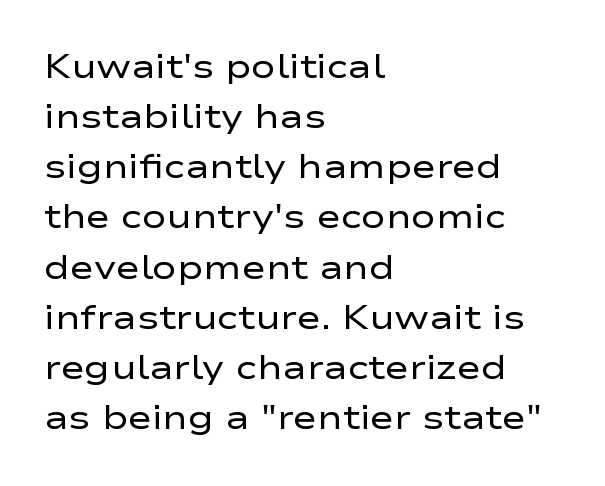
{"serif": "no", "italic": "no", "bold": "no", "weight": "regular", "width": "wide", "stroke_contrast": "low", "x_height": "medium", "monospaced": "no", "underline": "no", "align": "left", "line_spacing": "normal", "line_spacing_ratio": 1.52, "letter_spacing": "normal", "letter_spacing_em": 0.0, "glyph_px": 33}
